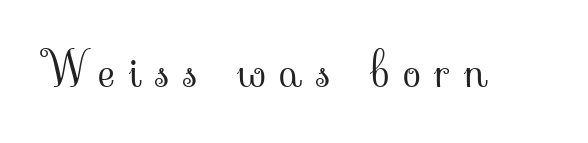
{"serif": "yes", "italic": "no", "bold": "no", "weight": "light", "width": "normal", "stroke_contrast": "low", "x_height": "small", "monospaced": "no", "underline": "no", "letter_spacing": "wide", "letter_spacing_em": 0.3, "glyph_px": 47}
